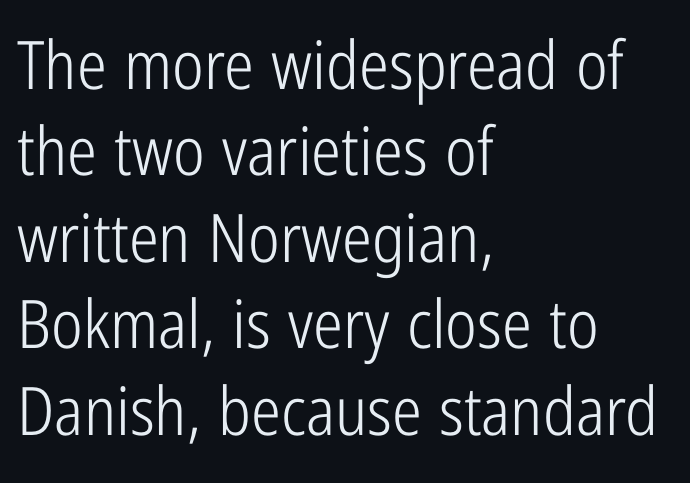
{"serif": "no", "italic": "no", "bold": "no", "weight": "light", "width": "condensed", "stroke_contrast": "low", "x_height": "medium", "monospaced": "no", "underline": "no", "align": "left", "line_spacing": "normal", "line_spacing_ratio": 1.29, "letter_spacing": "normal", "letter_spacing_em": 0.0, "glyph_px": 67}
